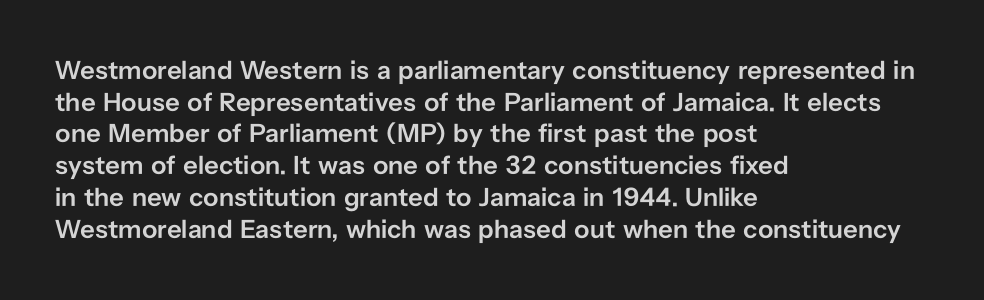
{"italic": "no", "bold": "semi", "underline": "no", "align": "left", "line_spacing_ratio": 1.22, "letter_spacing": "normal", "letter_spacing_em": 0.0, "glyph_px": 26}
